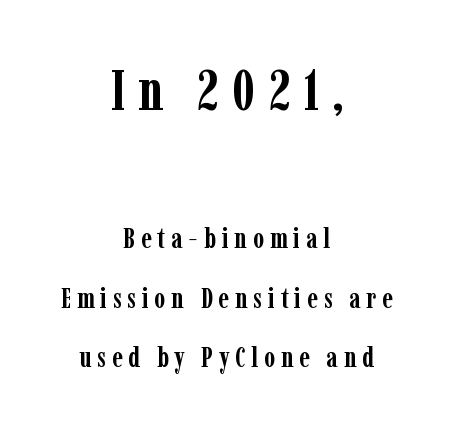
On the weight axis this lands at bold, roughly 700. This sample is center-justified, so both line endings float freely. Unmarked baselines from the first word to the last. In this sample the first text group is rendered at the bigger scale. Looks like regular typesetting: each glyph gets only the width it needs. Loose tracking; the words dissolve into strings of separated letters.
